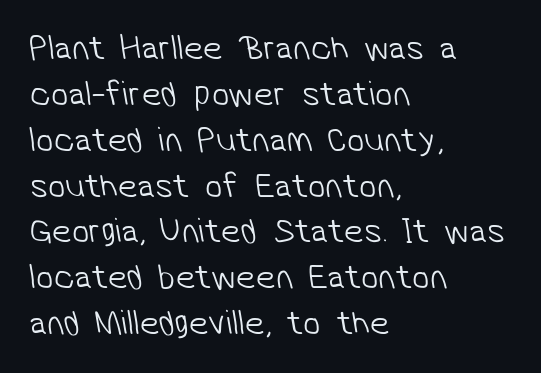
These glyphs show unthickened strokes, regular width or finer. Is this a fixed-width face? No — the glyphs have proportional, varying widths. The lines sit at an ordinary, default distance from one another. The baseline area is clear. Casual observation: everything's shoved over to the left. A sans-serif font was chosen for this passage.
